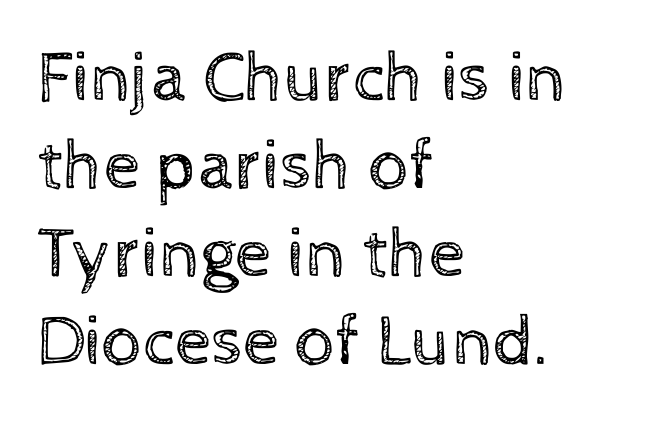
Posture: upright roman. Does the copy run flush right? No — it runs flush left. This rendering features lettering with no underline. Stems and bowls with no extra thickness — not bold.
